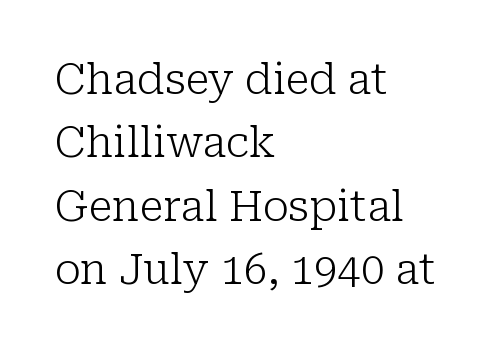
The image shows 42 px light serif type, upright; set left-aligned, normal line spacing (1.51x), normal letter spacing, not underlined; low stroke contrast and a medium x-height.
